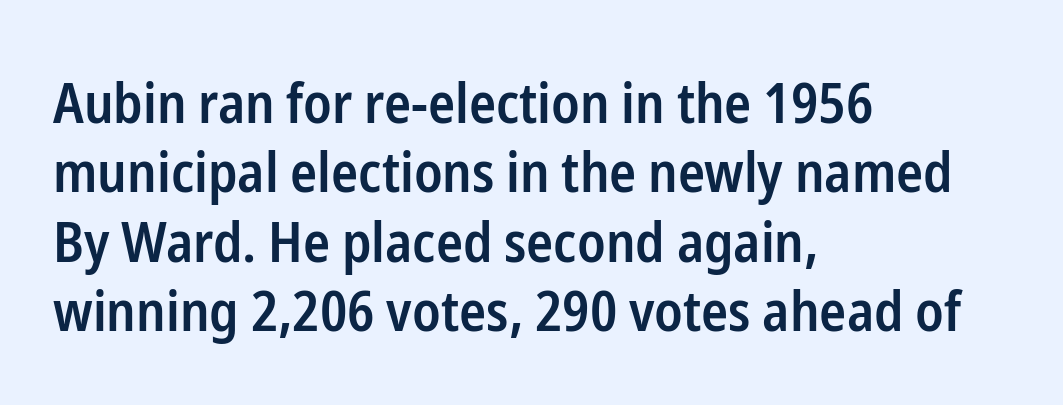
Q: Is the text bold? A: Semi-bold.
Q: Is the text italic (slanted)? A: No, it is upright.
Q: Is the typeface a serif or a sans-serif typeface? A: Sans-serif.
Q: Is the text underlined? A: No.
Q: How is the paragraph aligned? A: Left-aligned.
Q: Is the spacing between letters normal or unusually wide? A: Normal.
Q: Width (condensed, normal, or wide)? A: Condensed.
Q: Stroke contrast? A: Low.
Q: x-height? A: Medium.
Q: Monospaced? A: No.
